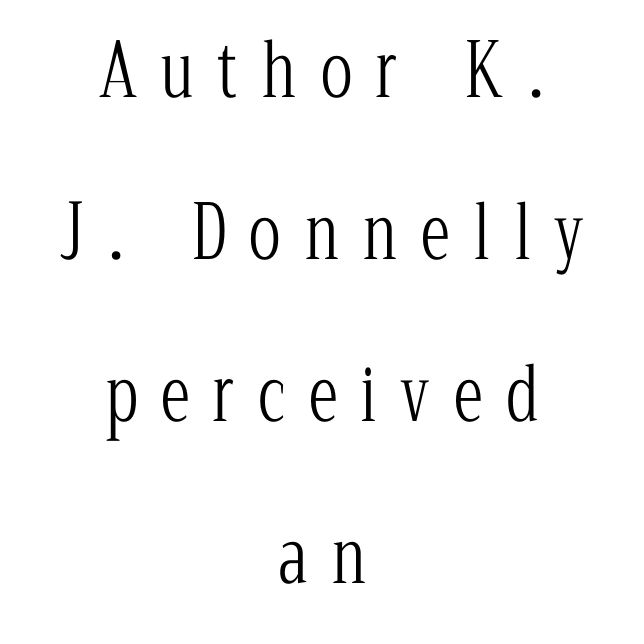
The image shows 74 px light, condensed serif type, upright; set centered, loose line spacing (2.19x), unusually wide letter spacing (+0.32 em), not underlined; low stroke contrast and a medium x-height.
